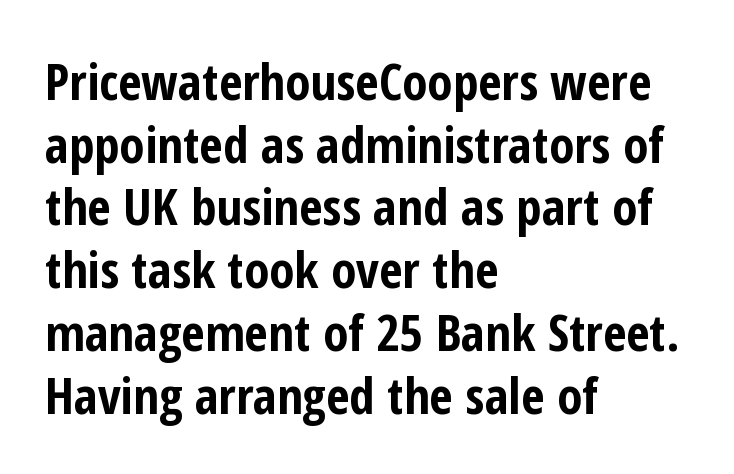
The image shows 51 px bold, condensed sans-serif type, upright; set left-aligned, line spacing 1.23x, normal letter spacing, not underlined; low stroke contrast and a medium x-height.
